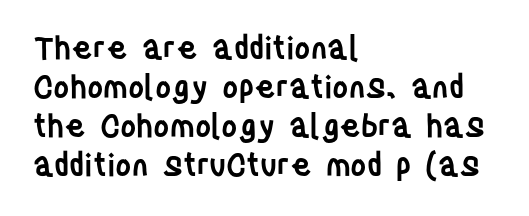
Q: Is the text bold? A: Semi-bold.
Q: Is the text italic (slanted)? A: No, it is upright.
Q: Is the typeface a serif or a sans-serif typeface? A: Sans-serif.
Q: Is the text underlined? A: No.
Q: How is the paragraph aligned? A: Left-aligned.
Q: Is the spacing between letters normal or unusually wide? A: Normal.
Q: Is the spacing between lines tight, normal or loose? A: Normal.
Q: Width (condensed, normal, or wide)? A: Condensed.
Q: Stroke contrast? A: Low.
Q: x-height? A: Large.
Q: Monospaced? A: No.
